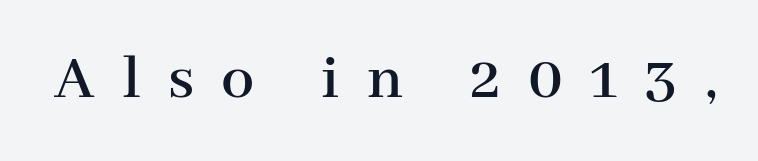
The image shows 66 px serif type, upright; set unusually wide letter spacing (+0.41 em), not underlined; high stroke contrast and a medium x-height.
